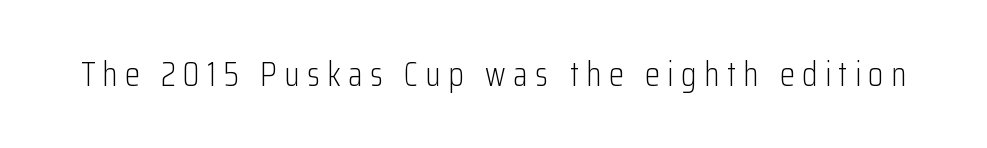
Q: Is the text bold? A: No.
Q: Is the text italic (slanted)? A: No, it is upright.
Q: Is the typeface a serif or a sans-serif typeface? A: Sans-serif.
Q: Is the text underlined? A: No.
Q: Is the spacing between letters normal or unusually wide? A: Unusually wide.
Q: Width (condensed, normal, or wide)? A: Condensed.
Q: Stroke contrast? A: Low.
Q: x-height? A: Medium.
Q: Monospaced? A: No.
